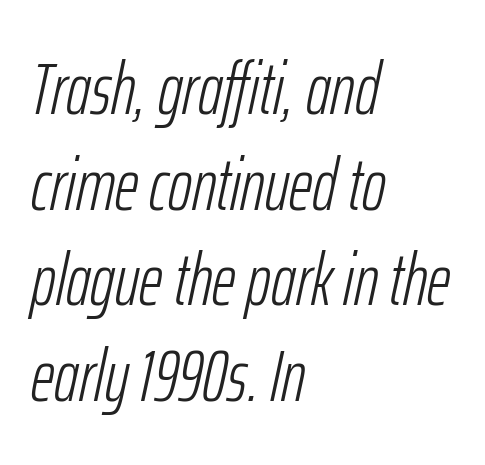
{"italic": "yes", "lean": "right", "slant_degrees": 12, "bold": "no", "weight": "light", "width": "condensed", "stroke_contrast": "low", "x_height": "medium", "monospaced": "no", "underline": "no", "align": "left", "line_spacing": "normal", "line_spacing_ratio": 1.31, "letter_spacing": "normal", "letter_spacing_em": 0.0, "glyph_px": 73}
